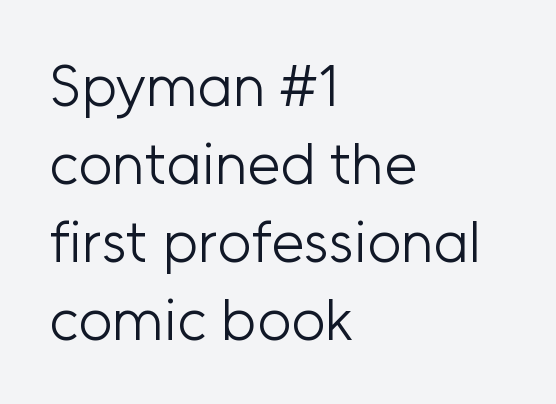
{"serif": "no", "italic": "no", "bold": "no", "weight": "light", "width": "normal", "stroke_contrast": "low", "x_height": "medium", "monospaced": "no", "underline": "no", "align": "left", "line_spacing": "normal", "line_spacing_ratio": 1.32, "letter_spacing": "normal", "letter_spacing_em": 0.0, "glyph_px": 59}
